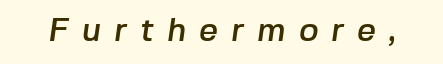
Q: Is the typeface a serif or a sans-serif typeface? A: Sans-serif.
Q: Is the text underlined? A: No.
Q: Is the spacing between letters normal or unusually wide? A: Unusually wide.
Q: Width (condensed, normal, or wide)? A: Normal.
Q: Stroke contrast? A: Low.
Q: x-height? A: Medium.
Q: Monospaced? A: No.
